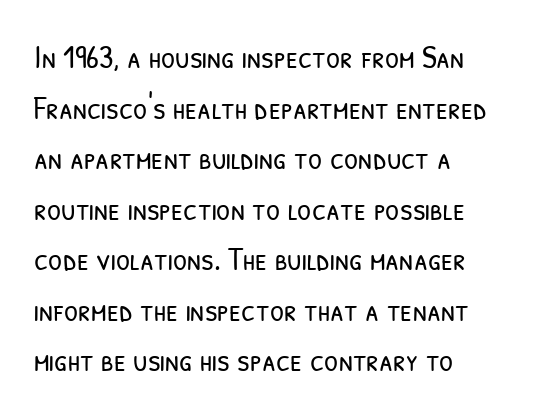
Font category for this specimen: sans-serif. Here the designer chose a conventional face with non-uniform glyph widths. Whoever set this chose a conventional vertical rhythm. Only glyphs here, with clear space below each row.
